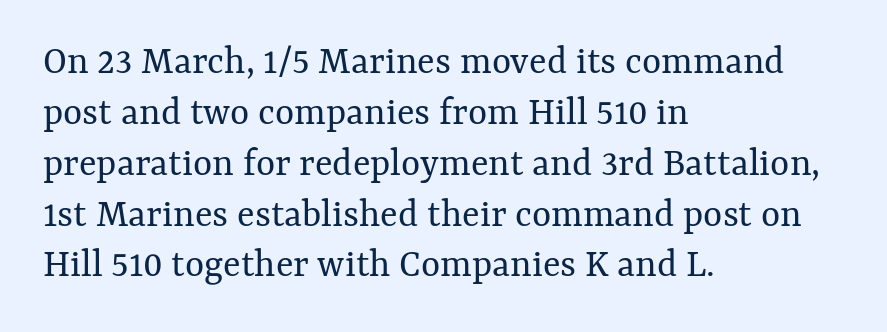
{"italic": "no", "bold": "no", "weight": "regular", "width": "normal", "stroke_contrast": "medium", "x_height": "medium", "monospaced": "no", "underline": "no", "align": "left", "line_spacing_ratio": 1.24, "letter_spacing": "normal", "letter_spacing_em": 0.0, "glyph_px": 41}
